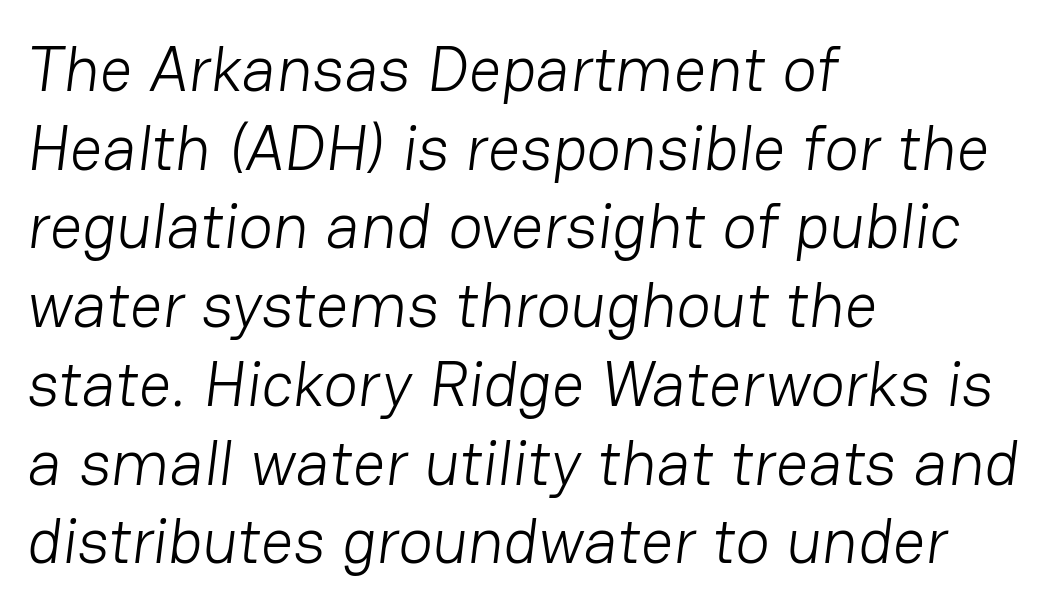
The image shows 64 px light sans-serif type; set left-aligned, line spacing 1.23x, normal letter spacing, not underlined; low stroke contrast and a medium x-height.
